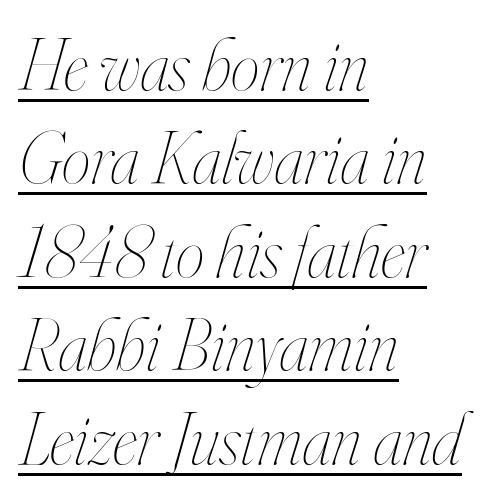
Q: Is the text bold? A: No.
Q: Is the text italic (slanted)? A: Yes, it leans right by about 16 degrees.
Q: Is the text underlined? A: Yes.
Q: How is the paragraph aligned? A: Left-aligned.
Q: Is the spacing between letters normal or unusually wide? A: Normal.
Q: Is the spacing between lines tight, normal or loose? A: Normal.
Q: Width (condensed, normal, or wide)? A: Condensed.
Q: Stroke contrast? A: High.
Q: x-height? A: Small.
Q: Monospaced? A: No.
